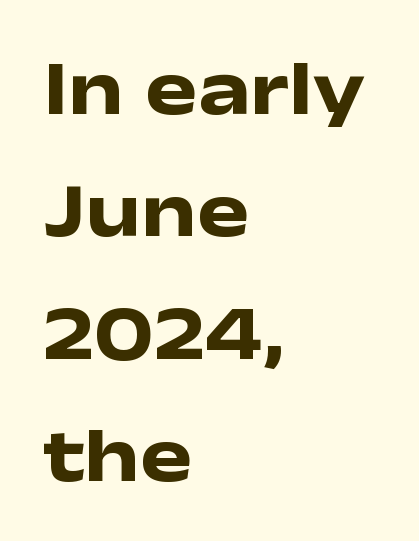
How would I describe the line gaps? Plain and ordinary. Where is the straight margin? On the left. Between one letter and the next there's only the usual sliver of space. Designer's note — italics off, roman on. Looks like regular typesetting: each glyph gets only the width it needs. Nobody drew a line under any word here.
